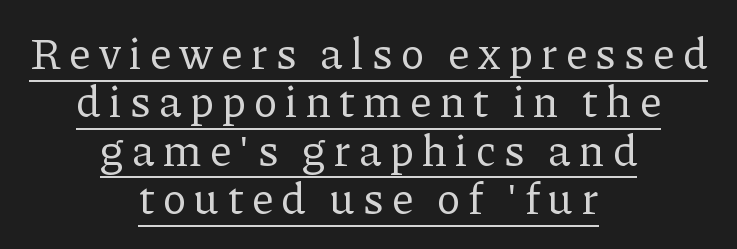
{"serif": "yes", "italic": "no", "bold": "no", "weight": "regular", "width": "normal", "stroke_contrast": "low", "x_height": "medium", "monospaced": "no", "underline": "yes", "align": "center", "line_spacing": "tight", "line_spacing_ratio": 1.1, "letter_spacing": "wide", "letter_spacing_em": 0.2, "glyph_px": 44}
